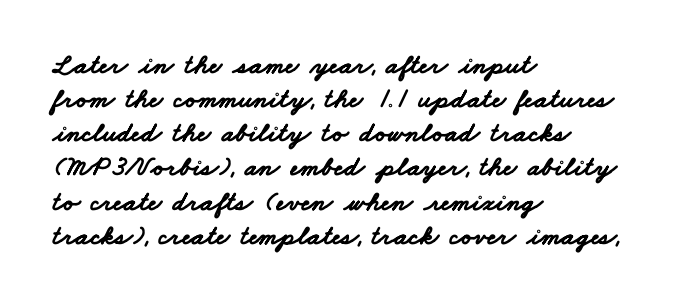
Q: Is the text bold? A: Yes.
Q: Is the typeface a serif or a sans-serif typeface? A: Sans-serif.
Q: Is the text underlined? A: No.
Q: How is the paragraph aligned? A: Left-aligned.
Q: Is the spacing between letters normal or unusually wide? A: Normal.
Q: Width (condensed, normal, or wide)? A: Wide.
Q: Stroke contrast? A: Low.
Q: x-height? A: Small.
Q: Monospaced? A: No.
